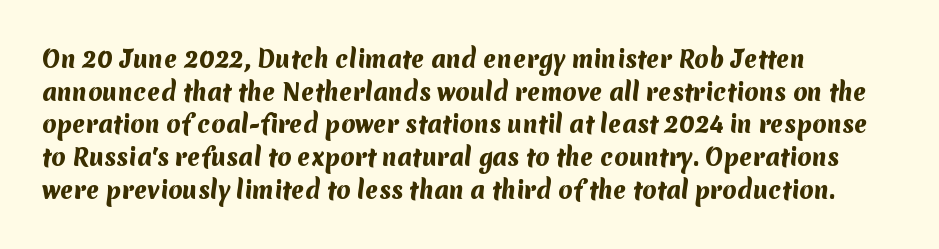
{"bold": "yes", "underline": "no", "align": "left", "line_spacing": "normal", "line_spacing_ratio": 1.42, "letter_spacing": "normal", "letter_spacing_em": 0.0, "glyph_px": 23}
